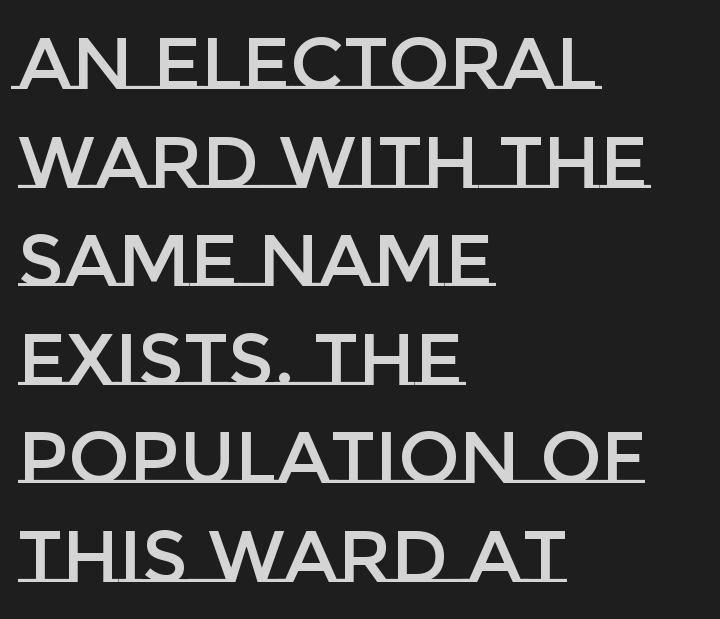
The image shows 73 px text type, upright; set left-aligned, normal line spacing (1.35x), normal letter spacing, not underlined; low stroke contrast and a large x-height.
